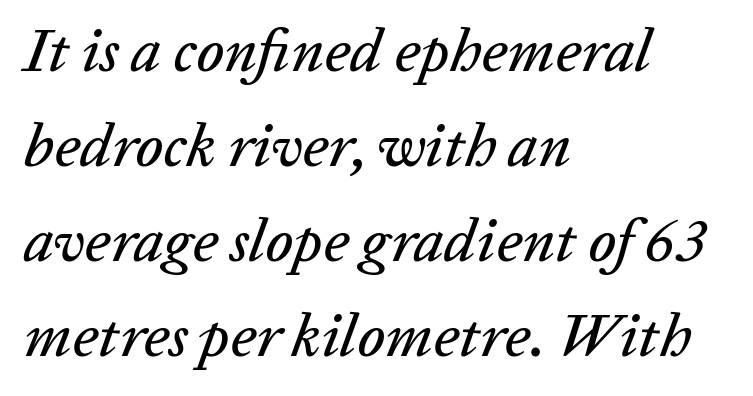
The image shows 61 px text type, italic (leaning right); set left-aligned, normal line spacing (1.56x), normal letter spacing, not underlined; low stroke contrast and a medium x-height.
